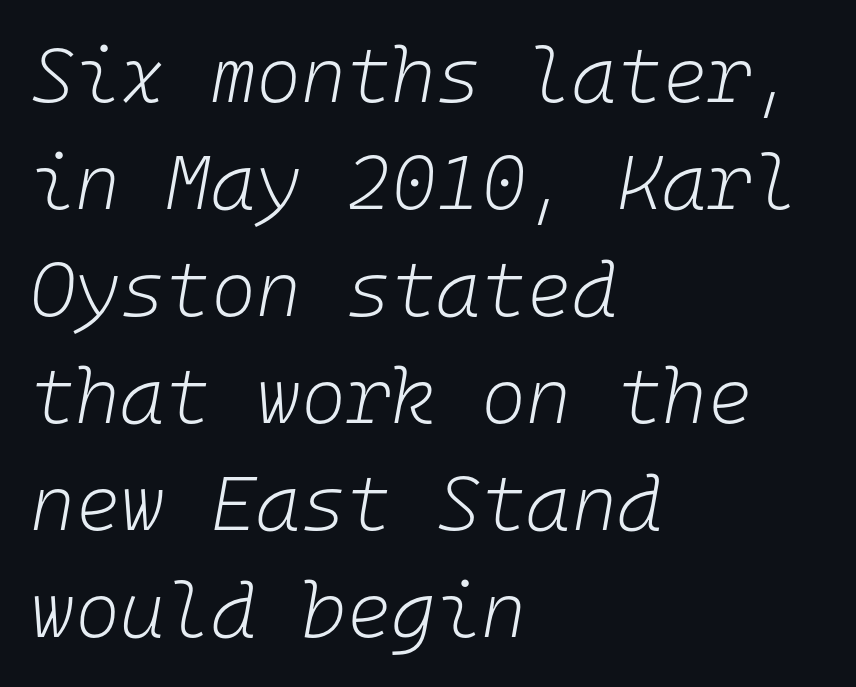
{"italic": "yes", "lean": "right", "slant_degrees": 10, "bold": "no", "weight": "light", "width": "normal", "stroke_contrast": "low", "x_height": "medium", "monospaced": "yes", "underline": "no", "align": "left", "line_spacing": "normal", "line_spacing_ratio": 1.39, "letter_spacing": "normal", "letter_spacing_em": 0.0, "glyph_px": 77}
